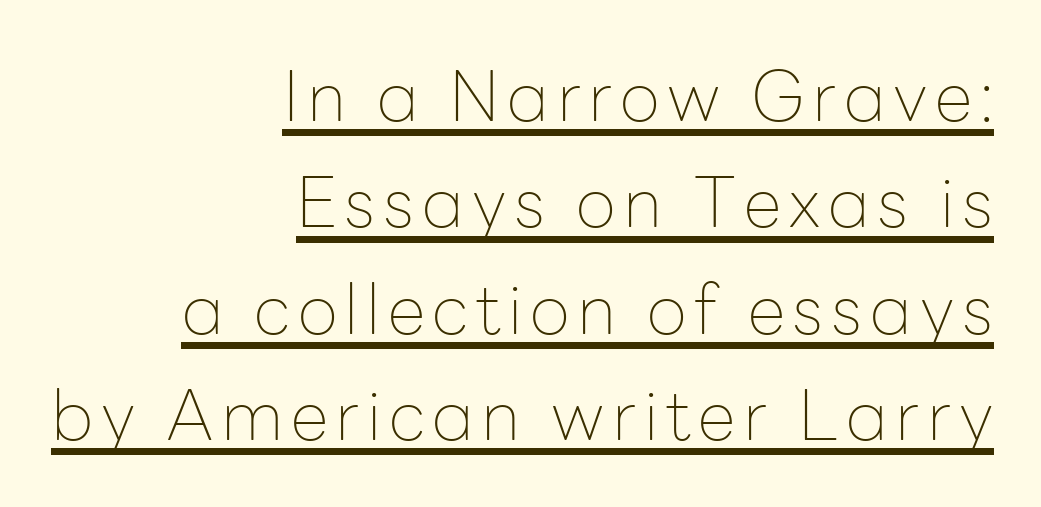
This rendering features underlined lettering. This sample has the flowing, uneven cadence of proportional lettering. Right-aligned paragraph, ragged on the left. Weight: not bold — regular or lighter. Students, observe: this is what conventionally led text looks like. Type style note: lacks serifs.
